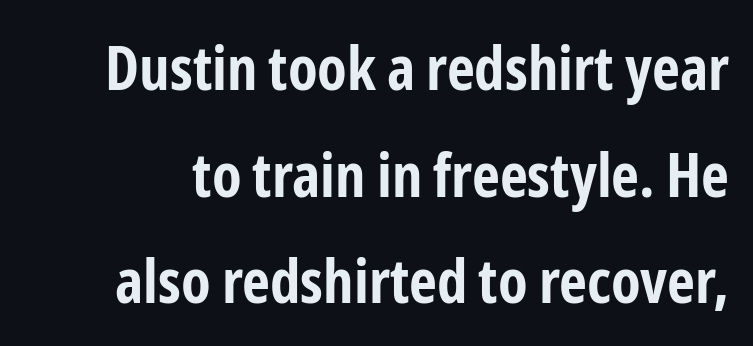
{"serif": "no", "italic": "no", "bold": "yes", "weight": "bold", "width": "condensed", "stroke_contrast": "low", "x_height": "medium", "monospaced": "no", "underline": "no", "line_spacing_ratio": 1.75, "letter_spacing": "normal", "letter_spacing_em": 0.0, "glyph_px": 61}
